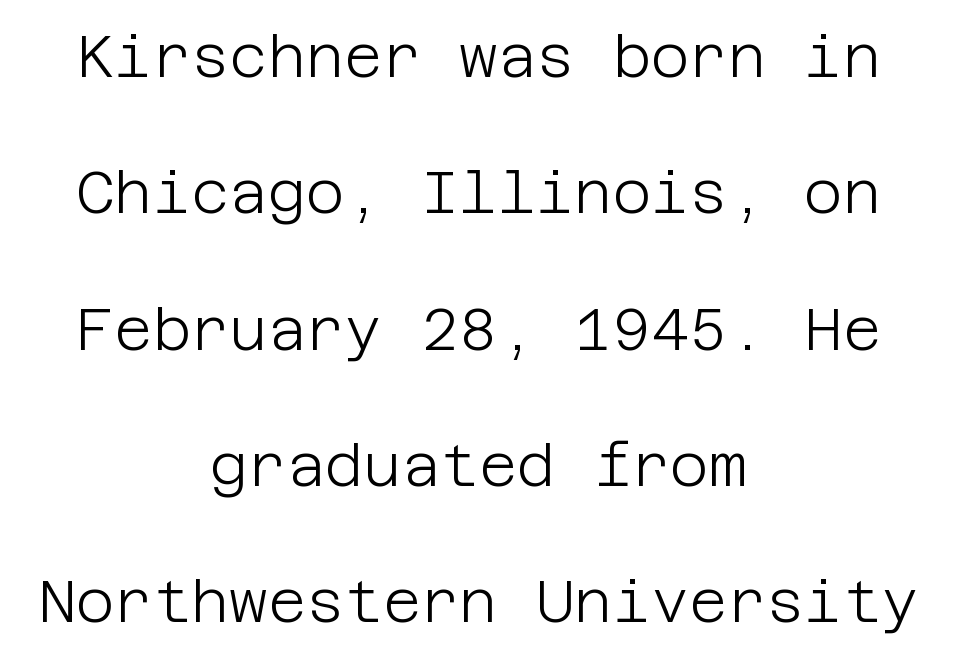
Q: Is the text bold? A: No.
Q: Is the text italic (slanted)? A: No, it is upright.
Q: Is the typeface a serif or a sans-serif typeface? A: Sans-serif.
Q: Is the text underlined? A: No.
Q: How is the paragraph aligned? A: Centered.
Q: Is the spacing between letters normal or unusually wide? A: Normal.
Q: Is the spacing between lines tight, normal or loose? A: Loose.
Q: Width (condensed, normal, or wide)? A: Normal.
Q: Stroke contrast? A: Low.
Q: x-height? A: Large.
